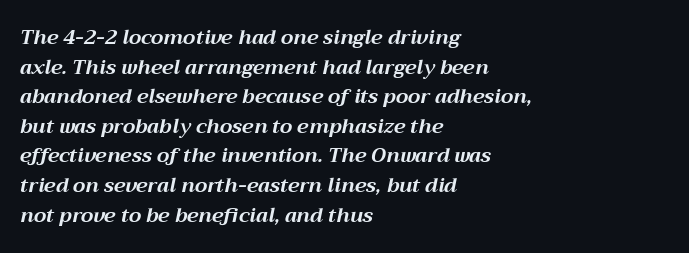
Q: Is the text bold? A: Yes.
Q: Is the text italic (slanted)? A: Yes, it leans right by about 12 degrees.
Q: Is the text underlined? A: No.
Q: How is the paragraph aligned? A: Left-aligned.
Q: Is the spacing between letters normal or unusually wide? A: Normal.
Q: Is the spacing between lines tight, normal or loose? A: Normal.
